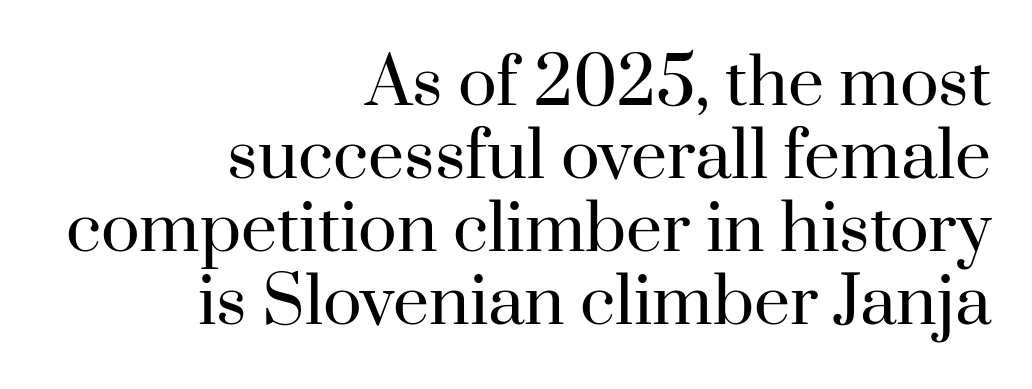
{"serif": "yes", "italic": "no", "bold": "no", "weight": "regular", "width": "normal", "stroke_contrast": "high", "x_height": "small", "monospaced": "no", "underline": "no", "align": "right", "line_spacing": "tight", "line_spacing_ratio": 1.14, "letter_spacing": "normal", "letter_spacing_em": 0.0, "glyph_px": 64}
